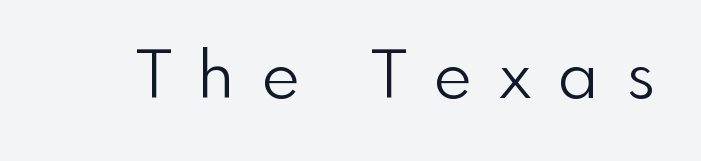
{"serif": "no", "italic": "no", "bold": "no", "weight": "light", "width": "normal", "stroke_contrast": "low", "x_height": "small", "monospaced": "no", "underline": "no", "letter_spacing": "wide", "letter_spacing_em": 0.43, "glyph_px": 65}
